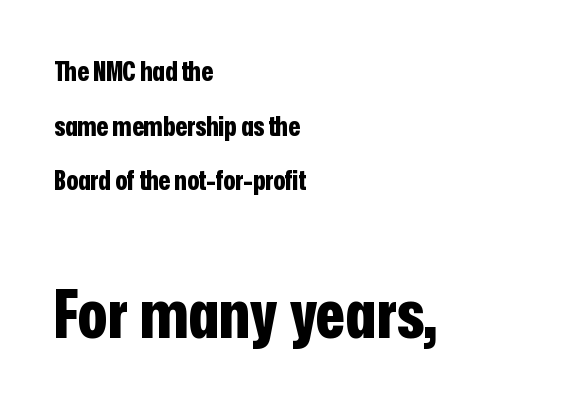
The image shows 68 px bold, condensed sans-serif type, upright; set left-aligned, loose line spacing (2.02x), normal letter spacing, not underlined; the second (bottom) block is 2.52x larger; low stroke contrast and a medium x-height.
